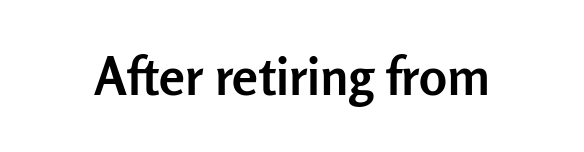
The glyphs are unaccompanied by any horizontal stroke below them. This rendering employs a face without finishing strokes, i.e., a sans-serif. These lines keep a tight, regular rhythm from letter to letter. Strokes here are thick enough to call this a true bold. This is the regular roman posture of the typeface.
